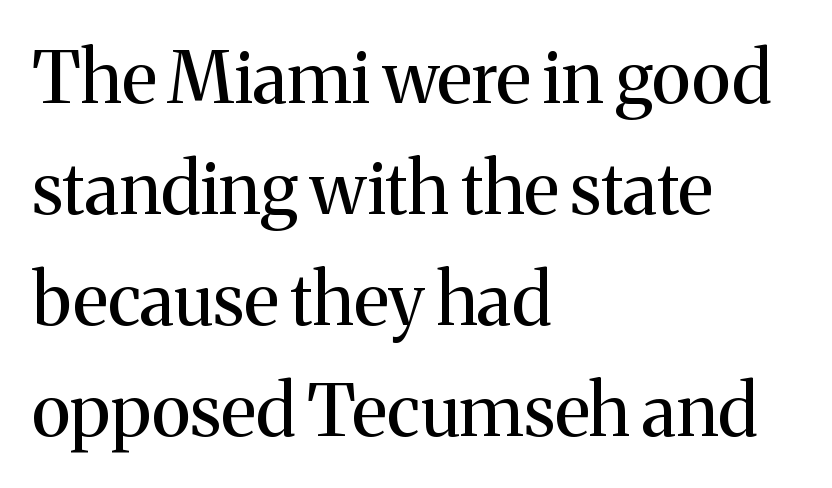
Q: Is the text bold? A: No.
Q: Is the text italic (slanted)? A: No, it is upright.
Q: Is the typeface a serif or a sans-serif typeface? A: Serif.
Q: Is the text underlined? A: No.
Q: How is the paragraph aligned? A: Left-aligned.
Q: Is the spacing between letters normal or unusually wide? A: Normal.
Q: Is the spacing between lines tight, normal or loose? A: Normal.
Q: Width (condensed, normal, or wide)? A: Normal.
Q: Stroke contrast? A: Medium.
Q: x-height? A: Medium.
Q: Monospaced? A: No.
